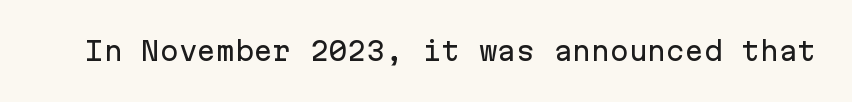
{"italic": "no", "underline": "no", "letter_spacing": "normal", "letter_spacing_em": 0.0, "glyph_px": 25}
